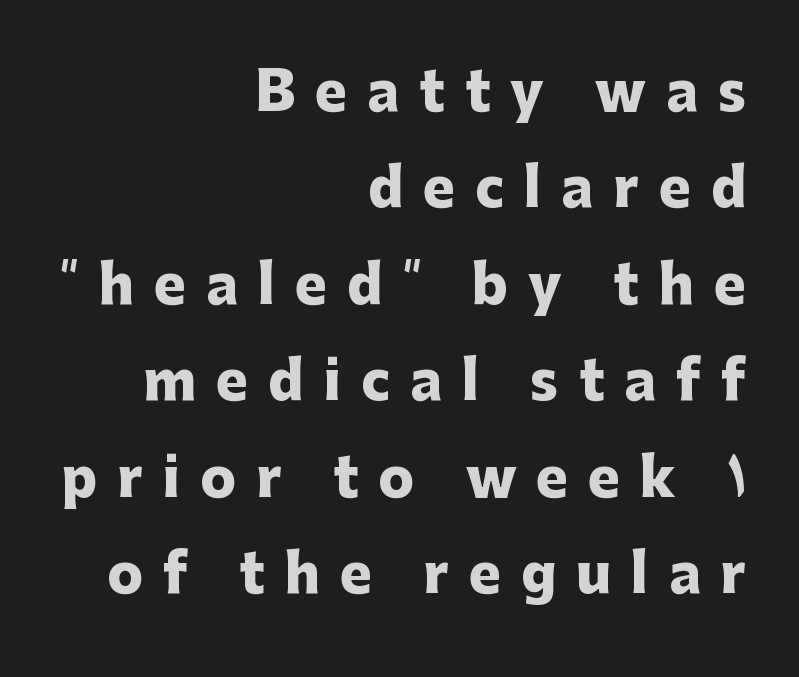
The image shows 53 px heavy sans-serif type, upright; set right-aligned, line spacing 1.82x, unusually wide letter spacing (+0.38 em), not underlined; low stroke contrast and a medium x-height.
